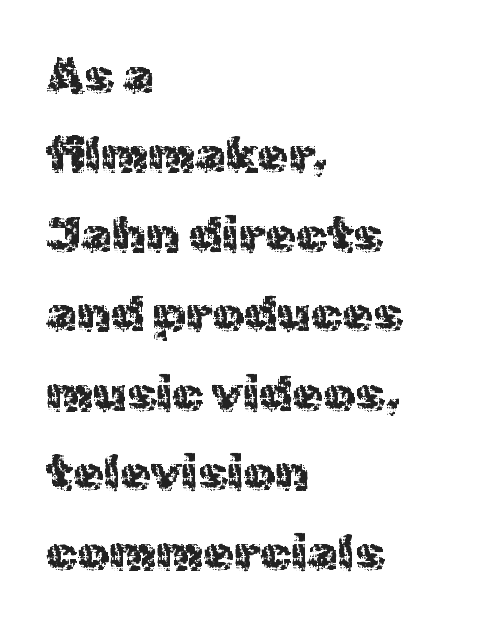
Q: Is the text italic (slanted)? A: No, it is upright.
Q: Is the typeface a serif or a sans-serif typeface? A: Sans-serif.
Q: Is the text underlined? A: No.
Q: How is the paragraph aligned? A: Left-aligned.
Q: Is the spacing between letters normal or unusually wide? A: Normal.
Q: Is the spacing between lines tight, normal or loose? A: Normal.
Q: Width (condensed, normal, or wide)? A: Normal.
Q: x-height? A: Medium.
Q: Monospaced? A: No.
